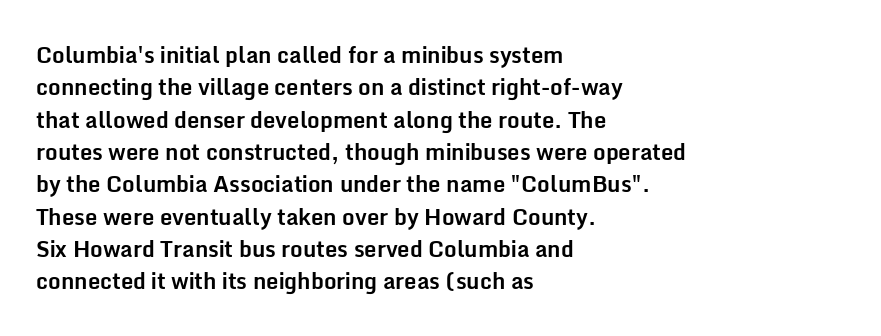
{"italic": "no", "bold": "yes", "underline": "no", "align": "left", "line_spacing": "normal", "line_spacing_ratio": 1.47, "letter_spacing": "normal", "letter_spacing_em": 0.0, "glyph_px": 22}
